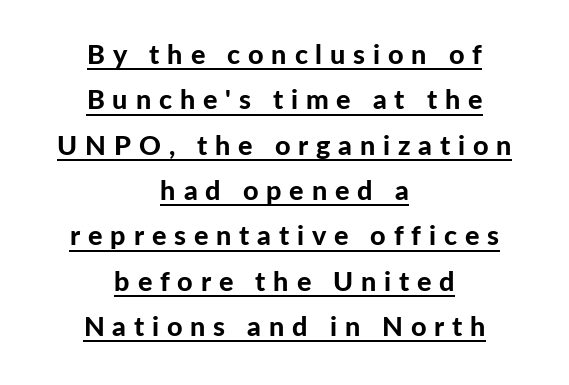
Check the space under the baseline: a stroke is drawn there. Style check: upright. The lines sit at an ordinary, default distance from one another. If you folded the block vertically in half, each line would mirror itself in length.
